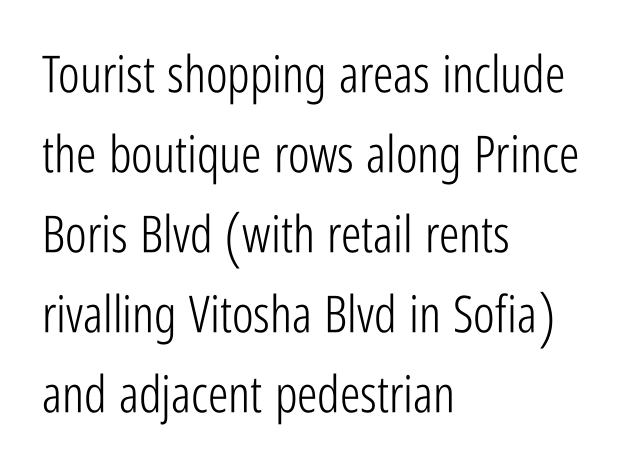
{"serif": "no", "italic": "no", "bold": "no", "weight": "light", "width": "condensed", "stroke_contrast": "low", "x_height": "medium", "monospaced": "no", "underline": "no", "align": "left", "line_spacing": "normal", "line_spacing_ratio": 1.57, "letter_spacing": "normal", "letter_spacing_em": 0.0, "glyph_px": 51}
